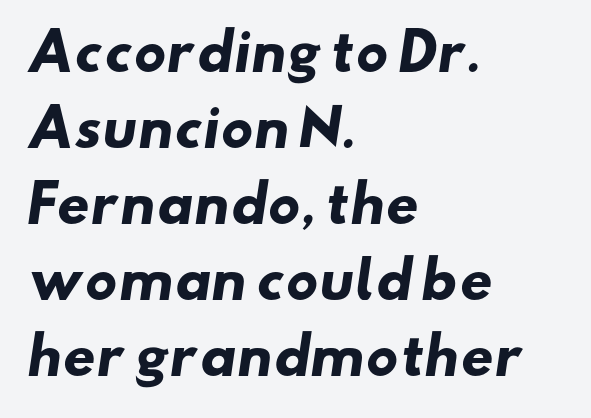
Q: Is the text bold? A: Yes.
Q: Is the typeface a serif or a sans-serif typeface? A: Sans-serif.
Q: Is the text underlined? A: No.
Q: How is the paragraph aligned? A: Left-aligned.
Q: Is the spacing between letters normal or unusually wide? A: Normal.
Q: Is the spacing between lines tight, normal or loose? A: Normal.
Q: Width (condensed, normal, or wide)? A: Wide.
Q: Stroke contrast? A: Low.
Q: x-height? A: Small.
Q: Monospaced? A: No.
